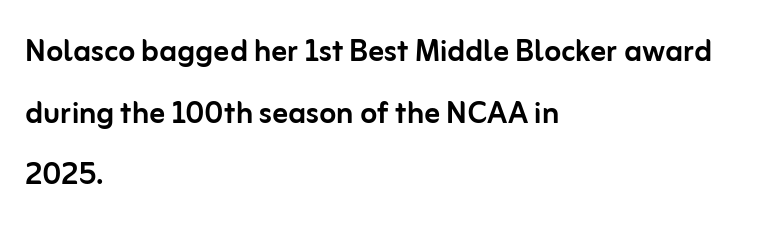
{"serif": "no", "italic": "no", "width": "normal", "stroke_contrast": "low", "x_height": "medium", "monospaced": "no", "underline": "no", "align": "left", "line_spacing": "normal", "line_spacing_ratio": 1.58, "letter_spacing": "normal", "letter_spacing_em": 0.0, "glyph_px": 39}
